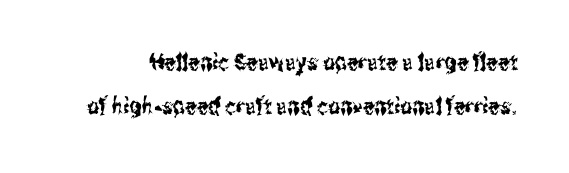
This is roman type, the default non-slanted kind. There is no visible air inserted between adjacent glyphs. Quick note: underline off. Leading: increased.
